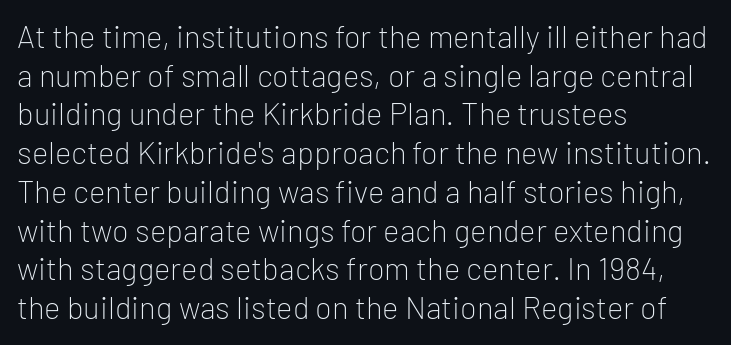
The image shows 31 px light sans-serif type, upright; set left-aligned, normal line spacing (1.25x), normal letter spacing, not underlined; low stroke contrast and a medium x-height.
